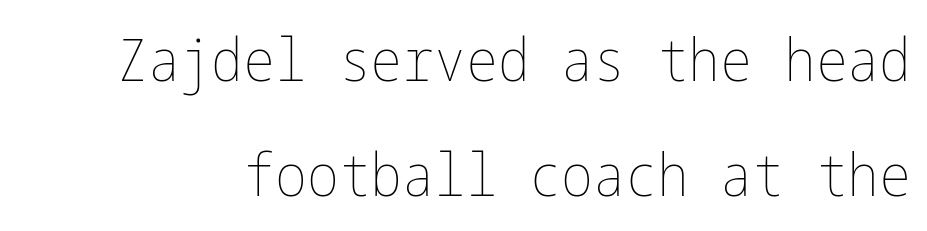
The image shows 60 px thin, condensed type, upright; set loose line spacing (1.92x), normal letter spacing, not underlined; low stroke contrast and a medium x-height.
